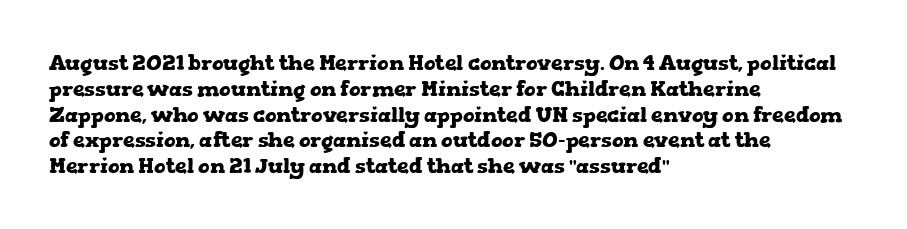
The image shows 21 px bold type, upright; set left-aligned, line spacing 1.23x, normal letter spacing, not underlined.
